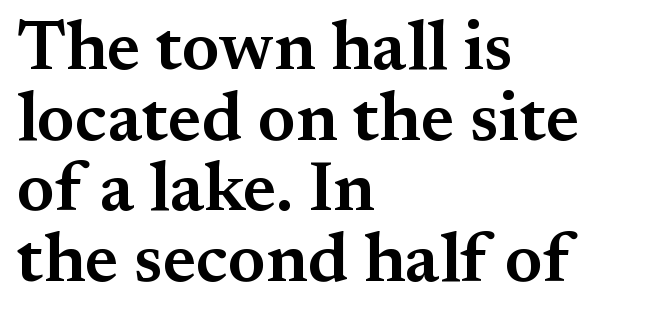
The image shows 70 px semibold serif type, upright; set left-aligned, tight line spacing (1.01x), normal letter spacing, not underlined; medium stroke contrast and a small x-height.
